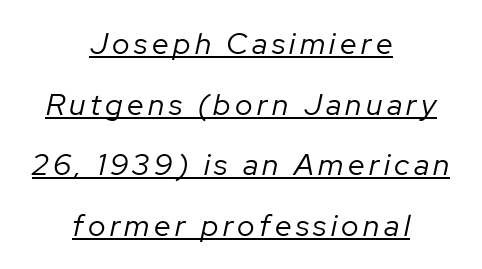
The image shows 30 px regular-weight type, italic (leaning right); set centered, loose line spacing (2.02x), underlined; low stroke contrast and a medium x-height.
